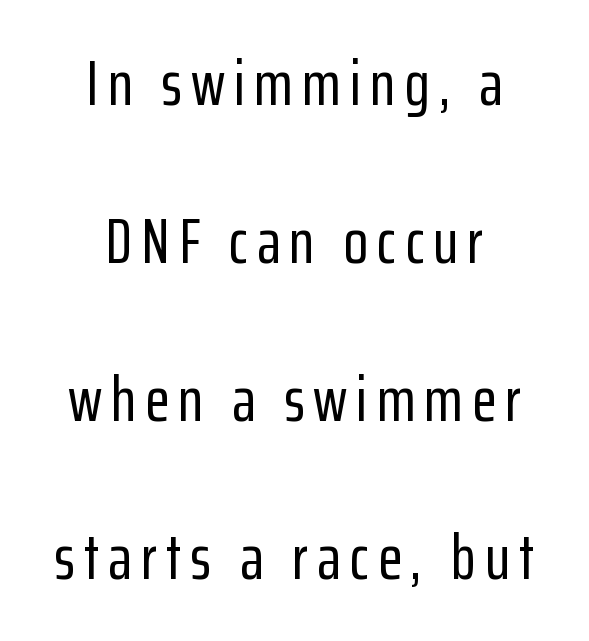
Q: Is the text italic (slanted)? A: No, it is upright.
Q: Is the typeface a serif or a sans-serif typeface? A: Sans-serif.
Q: Is the text underlined? A: No.
Q: How is the paragraph aligned? A: Centered.
Q: Is the spacing between lines tight, normal or loose? A: Loose.
Q: Width (condensed, normal, or wide)? A: Condensed.
Q: Stroke contrast? A: Low.
Q: x-height? A: Medium.
Q: Monospaced? A: No.
